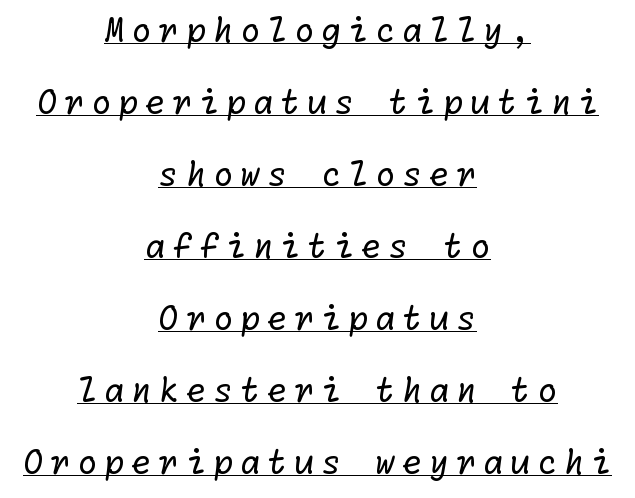
{"serif": "no", "bold": "no", "weight": "regular", "width": "normal", "stroke_contrast": "low", "x_height": "medium", "underline": "yes", "align": "center", "line_spacing": "loose", "line_spacing_ratio": 2.18, "letter_spacing": "wide", "letter_spacing_em": 0.2, "glyph_px": 33}
